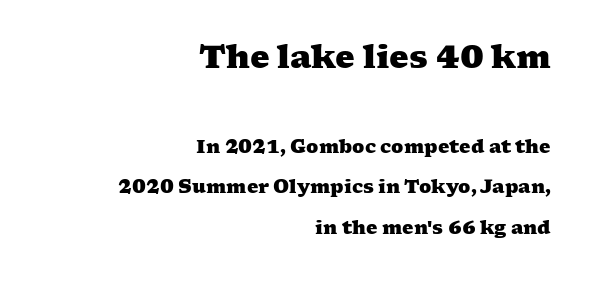
{"serif": "yes", "bold": "yes", "weight": "heavy", "width": "wide", "stroke_contrast": "medium", "x_height": "medium", "monospaced": "no", "underline": "no", "align": "right", "line_spacing": "loose", "line_spacing_ratio": 2.25, "letter_spacing": "normal", "letter_spacing_em": 0.0, "larger_block": "first", "size_ratio": 1.72, "glyph_px": 31}
